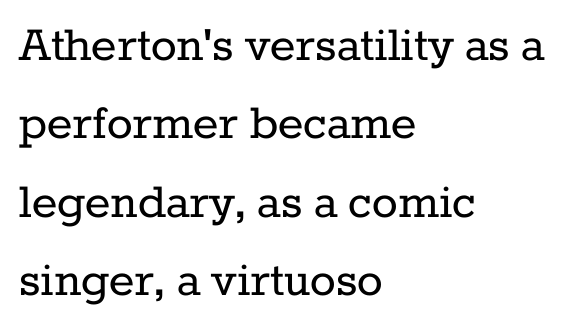
Each letter keeps its own natural width here, so spacing adapts to shape. In terms of posture, this sample is upright. Where is the straight margin? On the left. Rows of type keep a routine distance in the vertical direction. The zone under the glyphs is completely vacant.
